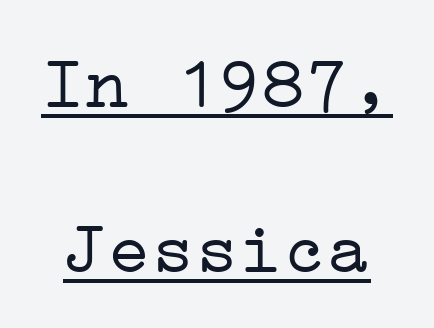
The image shows 73 px light, wide serif type, upright; set loose line spacing (2.26x), normal letter spacing, underlined; low stroke contrast and a medium x-height.
